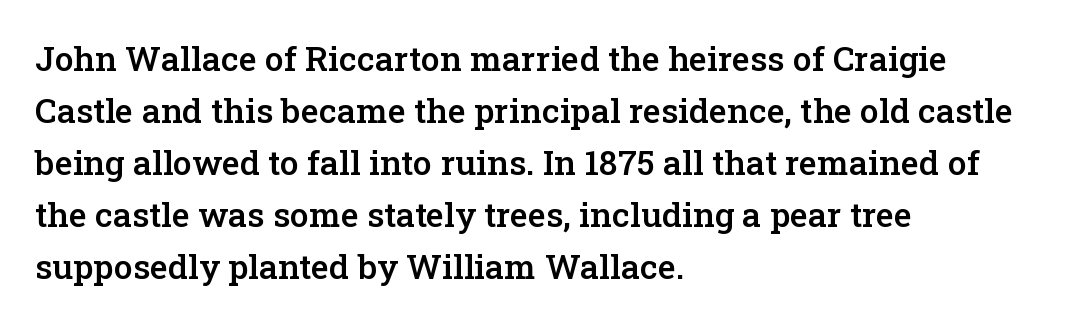
The image shows 34 px semibold serif type, upright; set left-aligned, normal line spacing (1.53x), normal letter spacing, not underlined; low stroke contrast and a medium x-height.
